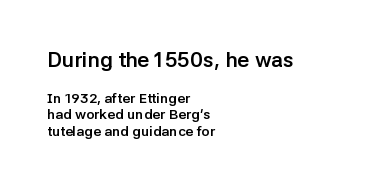
{"italic": "no", "bold": "yes", "underline": "no", "align": "left", "line_spacing_ratio": 1.18, "letter_spacing": "normal", "letter_spacing_em": 0.0, "larger_block": "first", "size_ratio": 1.5, "glyph_px": 21}
